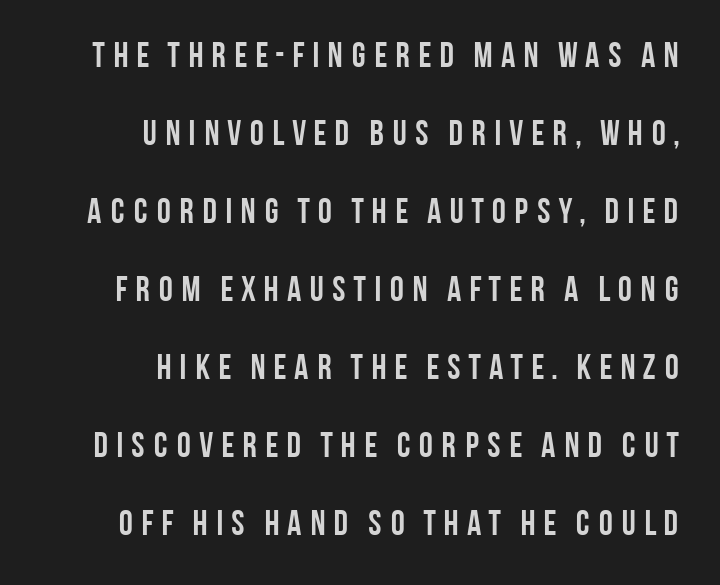
{"serif": "no", "italic": "no", "bold": "yes", "weight": "semibold", "width": "condensed", "stroke_contrast": "low", "x_height": "large", "monospaced": "no", "underline": "no", "align": "right", "line_spacing": "loose", "line_spacing_ratio": 2.23, "glyph_px": 35}
